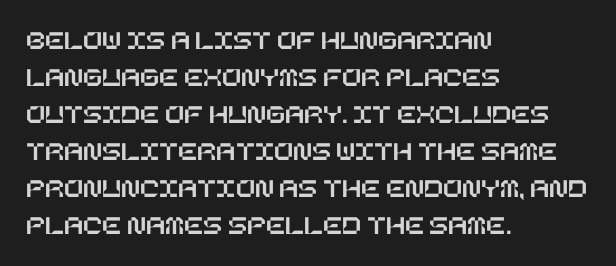
{"italic": "no", "width": "normal", "stroke_contrast": "low", "x_height": "large", "underline": "no", "align": "left", "line_spacing": "normal", "line_spacing_ratio": 1.32, "letter_spacing": "normal", "letter_spacing_em": 0.0, "glyph_px": 28}
